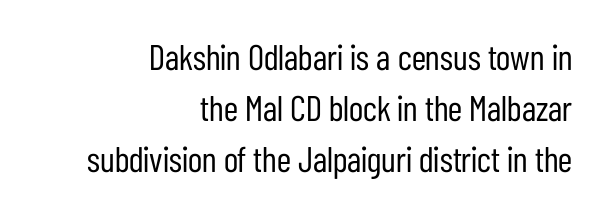
Proportional: the letters do not fall into vertical columns. Reading down the block, your eye finds every line finishing at a fixed right position. Are there feet on the stems? There aren't — it's a sans. Italic? Not at all — the glyphs are vertical. The leading is moderate, giving the passage an even texture.
